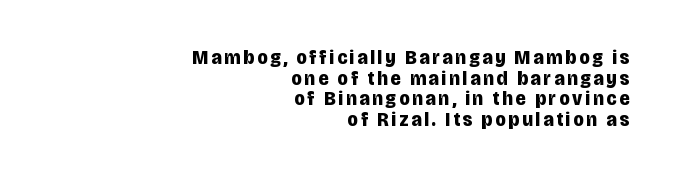
The image shows 21 px bold type, upright; set right-aligned, tight line spacing (0.98x), not underlined.
